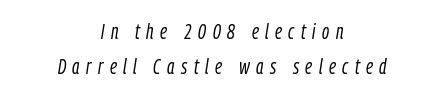
{"italic": "yes", "lean": "right", "slant_degrees": 9, "bold": "no", "underline": "no", "align": "center", "line_spacing": "normal", "line_spacing_ratio": 1.69, "letter_spacing": "wide", "letter_spacing_em": 0.31, "glyph_px": 21}
